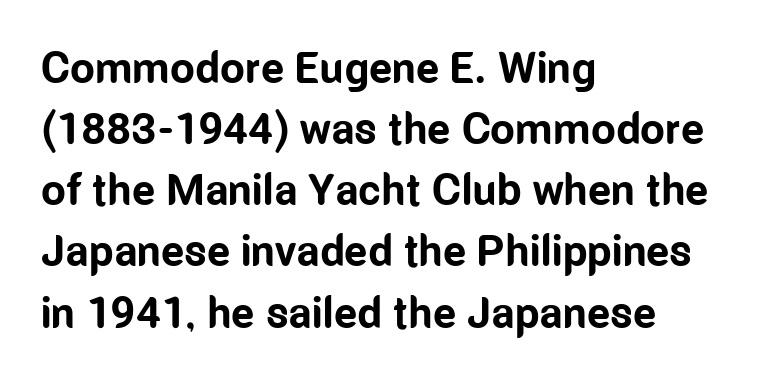
{"serif": "no", "italic": "no", "bold": "yes", "weight": "bold", "width": "condensed", "stroke_contrast": "low", "x_height": "medium", "monospaced": "no", "underline": "no", "align": "left", "line_spacing": "normal", "line_spacing_ratio": 1.39, "letter_spacing": "normal", "letter_spacing_em": 0.0, "glyph_px": 44}
